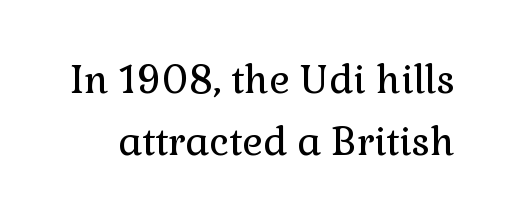
Q: Is the text bold? A: No.
Q: Is the text italic (slanted)? A: No, it is upright.
Q: Is the typeface a serif or a sans-serif typeface? A: Serif.
Q: Is the text underlined? A: No.
Q: Is the spacing between letters normal or unusually wide? A: Normal.
Q: Is the spacing between lines tight, normal or loose? A: Normal.
Q: Width (condensed, normal, or wide)? A: Normal.
Q: x-height? A: Medium.
Q: Monospaced? A: No.
